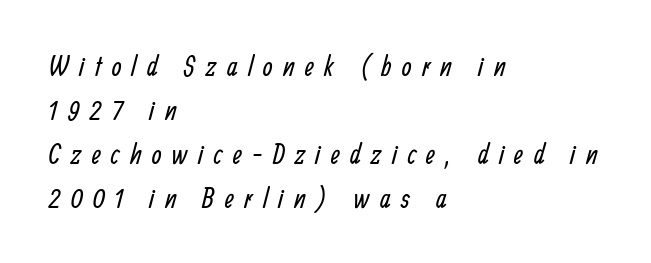
{"serif": "no", "bold": "no", "weight": "regular", "width": "condensed", "stroke_contrast": "low", "x_height": "medium", "monospaced": "no", "underline": "no", "align": "left", "line_spacing": "normal", "line_spacing_ratio": 1.57, "letter_spacing": "wide", "letter_spacing_em": 0.37, "glyph_px": 28}
